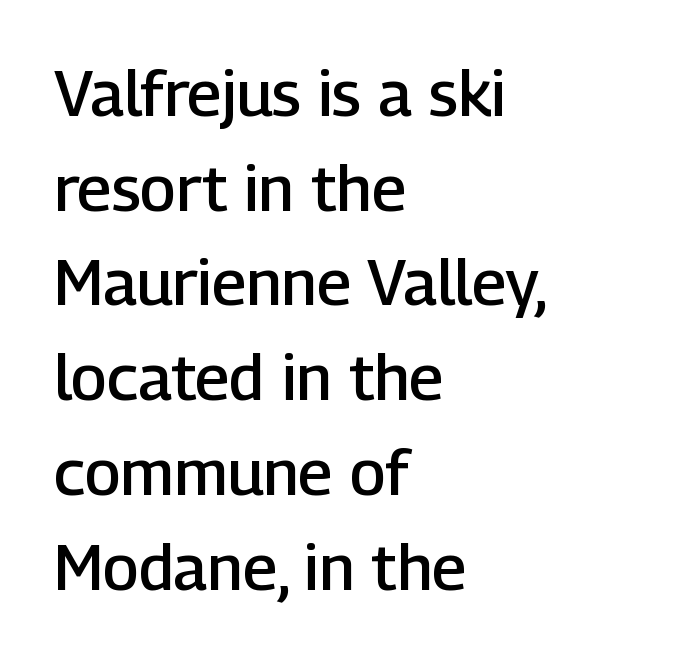
The image shows 64 px semibold sans-serif type, upright; set left-aligned, normal line spacing (1.48x), normal letter spacing, not underlined; low stroke contrast and a medium x-height.
